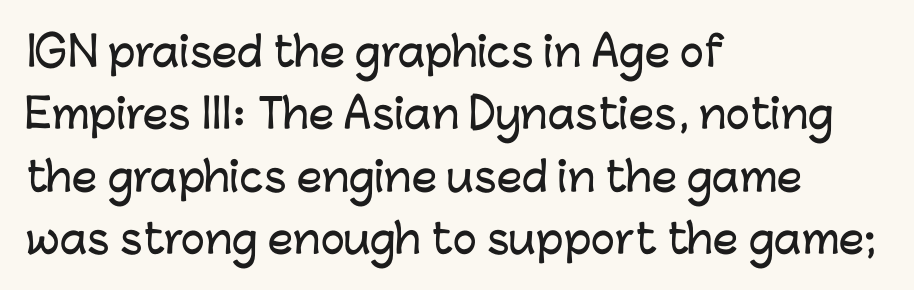
The image shows 40 px sans-serif type, upright; set left-aligned, normal line spacing (1.56x), normal letter spacing, not underlined; low stroke contrast and a medium x-height.
